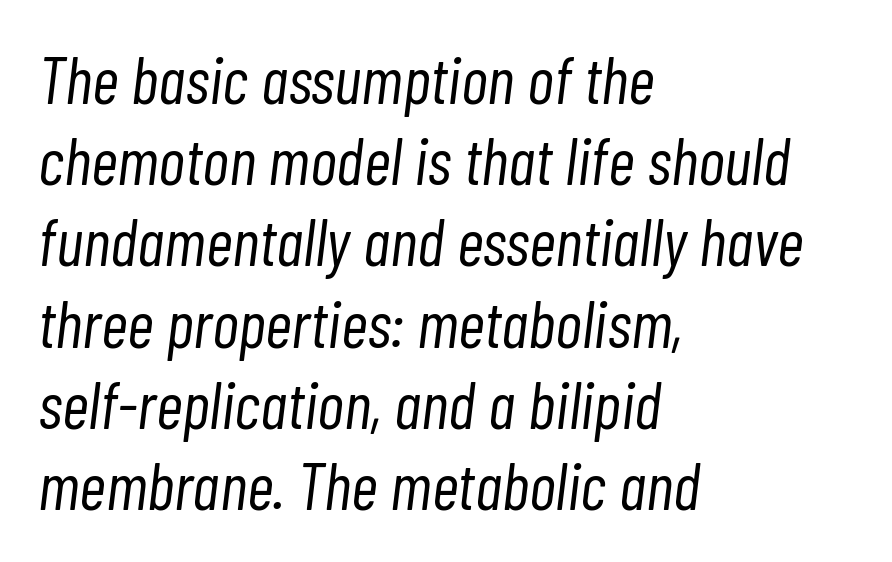
A clean baseline with only descenders dipping below it. Which margin do the lines hug? The left one — the right edge is uneven. Students, note that the glyphs here touch the page at normal intervals. The letters are slanted; this is an italic face. Ink coverage per letter is moderate at most. Spacing verdict: proportional, widths tailored to each character.
